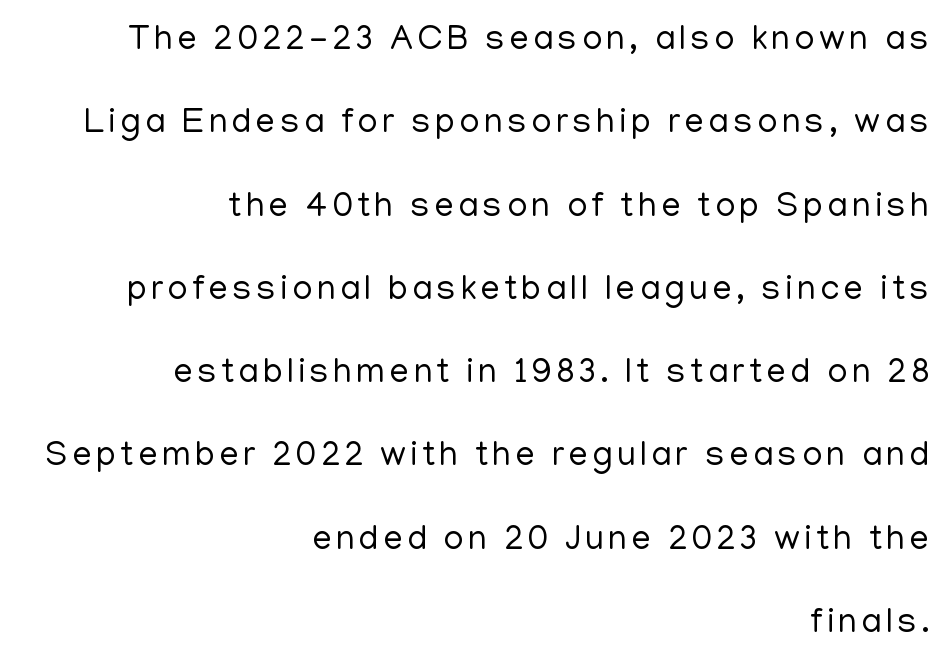
{"serif": "no", "italic": "no", "bold": "no", "weight": "regular", "width": "normal", "stroke_contrast": "low", "x_height": "medium", "monospaced": "no", "underline": "no", "align": "right", "line_spacing": "loose", "line_spacing_ratio": 2.38, "glyph_px": 35}
